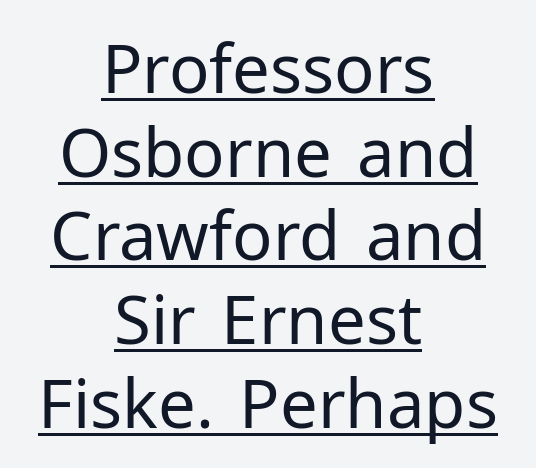
{"serif": "no", "italic": "no", "bold": "no", "weight": "regular", "width": "normal", "stroke_contrast": "low", "x_height": "medium", "monospaced": "no", "underline": "yes", "align": "center", "line_spacing": "normal", "line_spacing_ratio": 1.25, "letter_spacing": "normal", "letter_spacing_em": 0.0, "glyph_px": 67}
